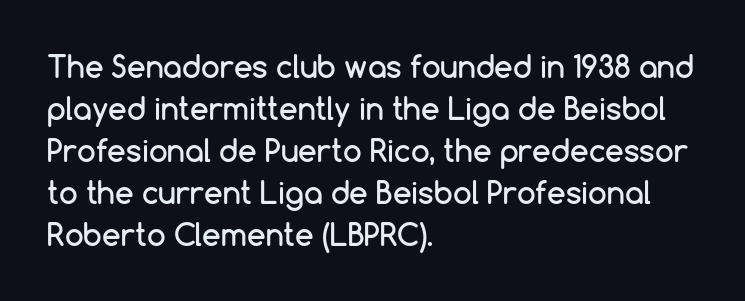
The image shows 30 px sans-serif type, upright; set left-aligned, normal line spacing (1.4x), normal letter spacing, not underlined; low stroke contrast and a medium x-height.
